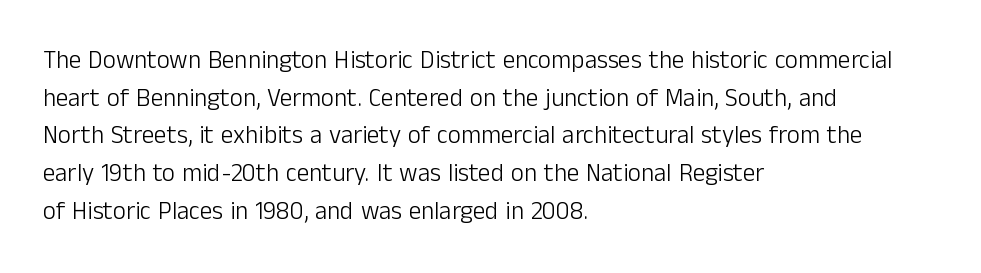
The image shows 25 px text type, upright; set left-aligned, normal line spacing (1.51x), normal letter spacing, not underlined.
